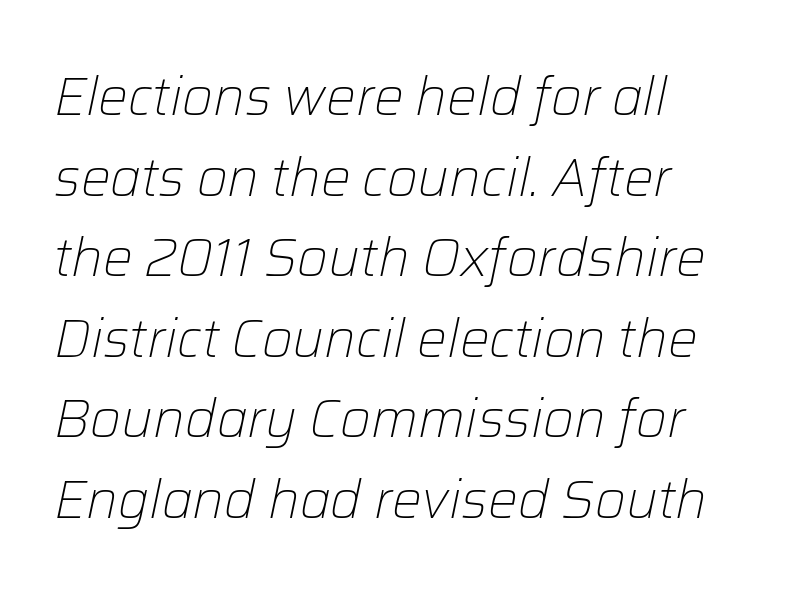
Just letters on the line, the space beneath them empty. Every character sits at an angle, as italics do. Weight: regular or lighter. Here the designer chose a conventional face with non-uniform glyph widths. The line texture is even and compact thanks to regular tracking.
